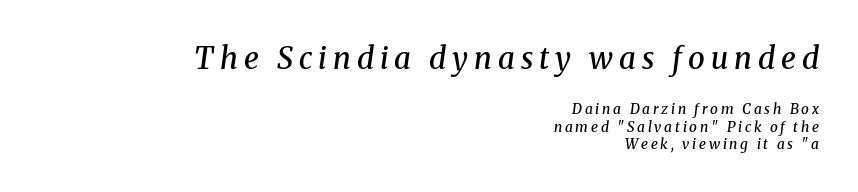
Here the first block reads like a headline and the second like body copy. In terms of weight, the rendering is demibold, just under bold. The typeface chosen for these lines features serifs. Anything drawn beneath the words? Only blank space. The lines are quadded right.
